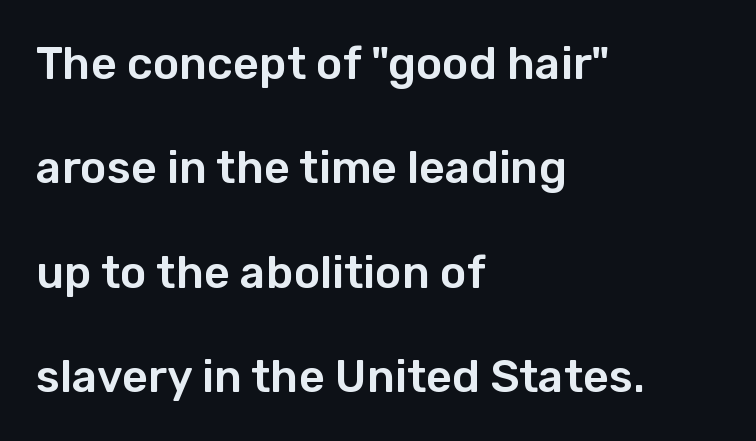
{"serif": "no", "italic": "no", "width": "normal", "stroke_contrast": "low", "x_height": "medium", "monospaced": "no", "underline": "no", "align": "left", "line_spacing": "loose", "line_spacing_ratio": 2.32, "letter_spacing": "normal", "letter_spacing_em": 0.0, "glyph_px": 45}
